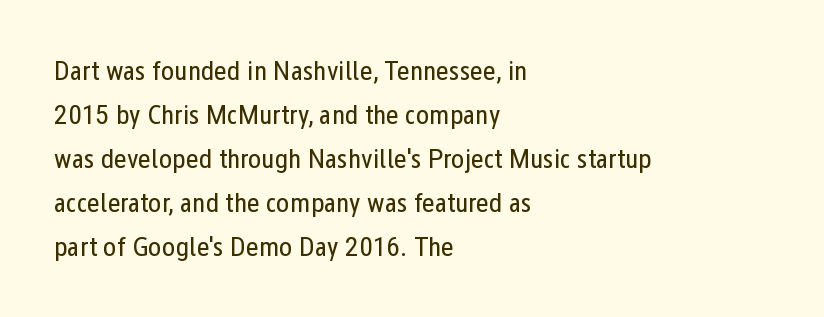
{"serif": "no", "italic": "no", "bold": "no", "weight": "regular", "width": "condensed", "stroke_contrast": "low", "x_height": "medium", "monospaced": "no", "underline": "no", "align": "left", "line_spacing": "normal", "line_spacing_ratio": 1.57, "letter_spacing": "normal", "letter_spacing_em": 0.0, "glyph_px": 28}
